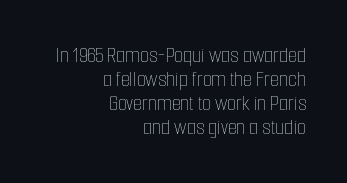
{"italic": "no", "bold": "no", "underline": "no", "align": "right", "line_spacing": "tight", "line_spacing_ratio": 1.05, "letter_spacing": "normal", "letter_spacing_em": 0.0, "glyph_px": 23}
